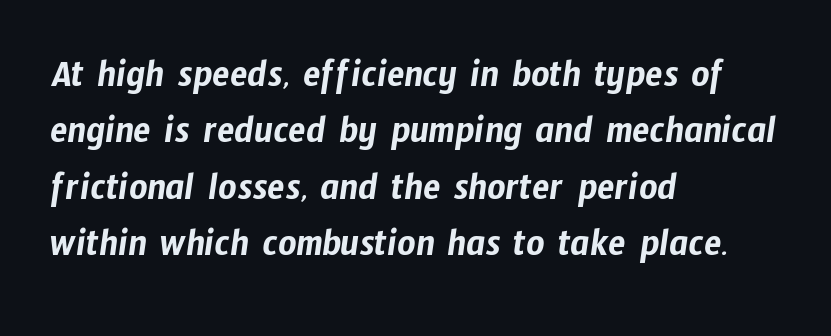
{"serif": "no", "width": "condensed", "stroke_contrast": "low", "x_height": "medium", "monospaced": "no", "underline": "no", "align": "left", "line_spacing": "normal", "line_spacing_ratio": 1.41, "letter_spacing": "normal", "letter_spacing_em": 0.0, "glyph_px": 40}
